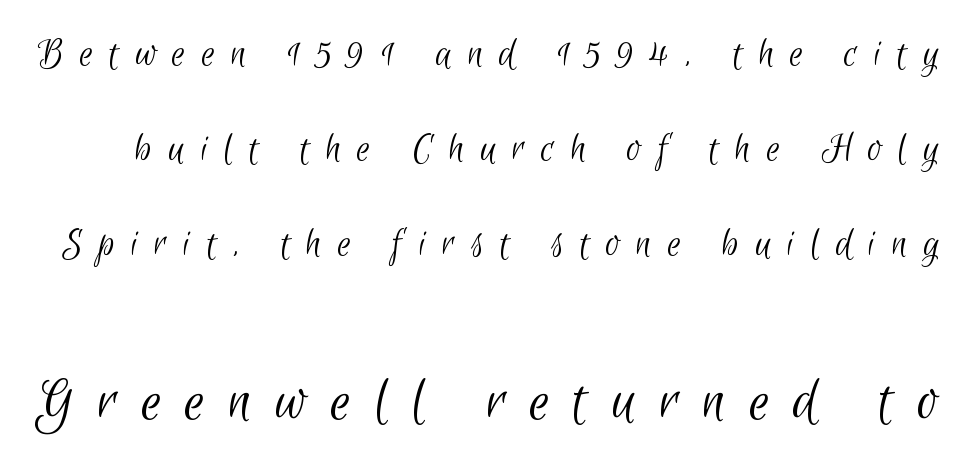
The image shows 64 px light, condensed sans-serif type; set loose line spacing (2.21x), unusually wide letter spacing (+0.37 em), not underlined; the second (bottom) block is 1.49x larger; low stroke contrast and a small x-height.
